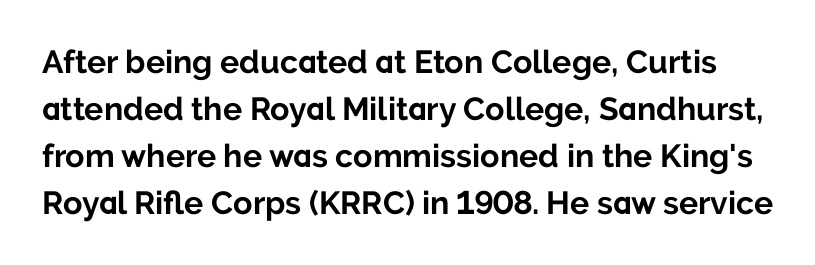
Q: Is the text bold? A: Yes.
Q: Is the text italic (slanted)? A: No, it is upright.
Q: Is the typeface a serif or a sans-serif typeface? A: Sans-serif.
Q: Is the text underlined? A: No.
Q: Is the spacing between letters normal or unusually wide? A: Normal.
Q: Is the spacing between lines tight, normal or loose? A: Normal.
Q: Width (condensed, normal, or wide)? A: Normal.
Q: Stroke contrast? A: Low.
Q: x-height? A: Medium.
Q: Monospaced? A: No.
